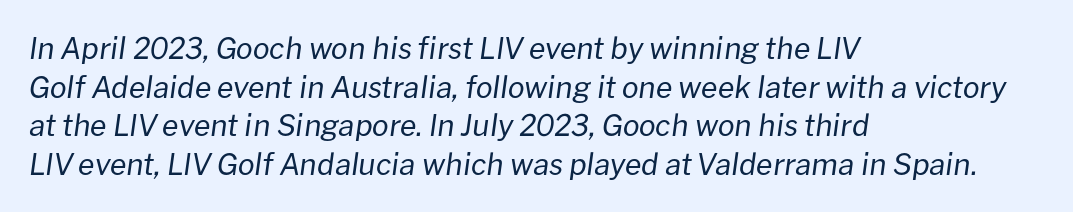
Q: Is the text bold? A: No.
Q: Is the text italic (slanted)? A: Yes, it leans right by about 8 degrees.
Q: Is the text underlined? A: No.
Q: How is the paragraph aligned? A: Left-aligned.
Q: Is the spacing between letters normal or unusually wide? A: Normal.
Q: Is the spacing between lines tight, normal or loose? A: Normal.
Q: Width (condensed, normal, or wide)? A: Normal.
Q: Stroke contrast? A: Low.
Q: x-height? A: Medium.
Q: Monospaced? A: No.
